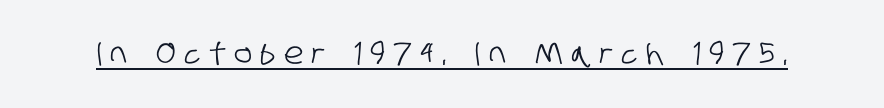
The image shows 30 px condensed sans-serif type; set unusually wide letter spacing (+0.28 em), underlined; low stroke contrast and a large x-height.
